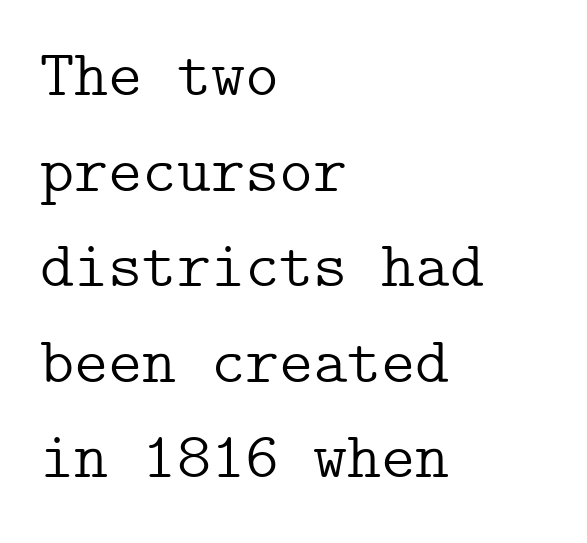
This rendering leaves character spacing at its baseline value. Just letters on the line, the space beneath them empty. Interline gaps are of average width in this sample. Every stem runs plumb, perpendicular to the baseline.
